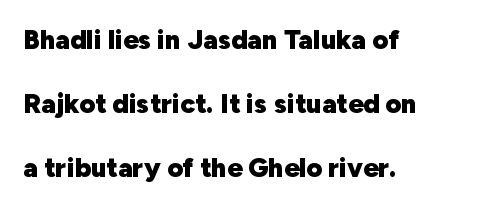
{"italic": "no", "bold": "yes", "underline": "no", "align": "left", "line_spacing": "loose", "line_spacing_ratio": 2.37, "letter_spacing": "normal", "letter_spacing_em": 0.0, "glyph_px": 27}
